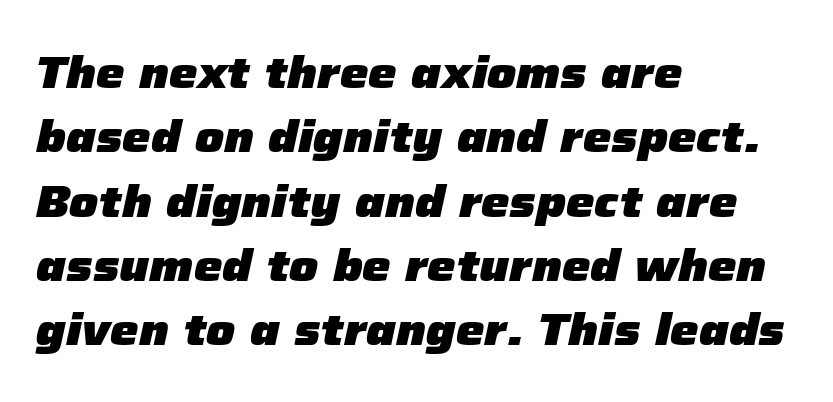
{"italic": "yes", "lean": "right", "slant_degrees": 12, "bold": "yes", "weight": "heavy", "width": "normal", "stroke_contrast": "low", "x_height": "medium", "monospaced": "no", "underline": "no", "align": "left", "line_spacing": "normal", "line_spacing_ratio": 1.43, "letter_spacing": "normal", "letter_spacing_em": 0.0, "glyph_px": 45}
